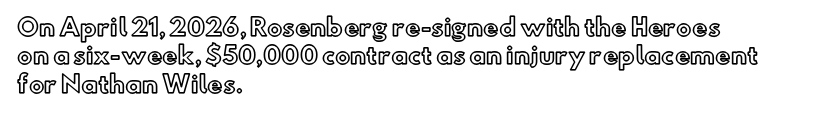
Q: Is the text italic (slanted)? A: No, it is upright.
Q: Is the text underlined? A: No.
Q: How is the paragraph aligned? A: Left-aligned.
Q: Is the spacing between letters normal or unusually wide? A: Normal.
